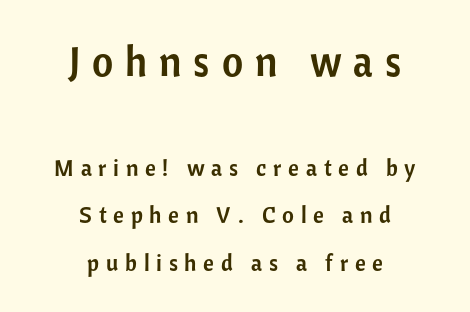
Q: Is the text italic (slanted)? A: No, it is upright.
Q: Is the typeface a serif or a sans-serif typeface? A: Sans-serif.
Q: Is the text underlined? A: No.
Q: How is the paragraph aligned? A: Centered.
Q: Is the spacing between letters normal or unusually wide? A: Unusually wide.
Q: Is the spacing between lines tight, normal or loose? A: Loose.
Q: Which block of text is set in a larger size, the first (top) or the second (bottom)? A: The first (top) one.
Q: Width (condensed, normal, or wide)? A: Normal.
Q: Stroke contrast? A: Low.
Q: x-height? A: Medium.
Q: Monospaced? A: No.
